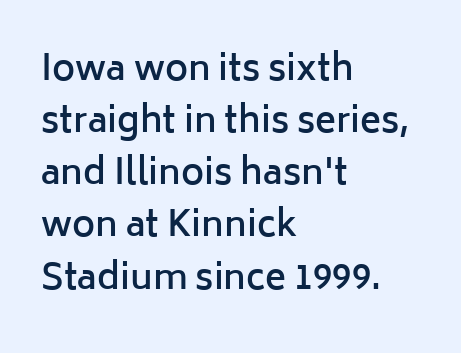
{"serif": "no", "italic": "no", "bold": "semi", "weight": "semibold", "width": "normal", "stroke_contrast": "low", "x_height": "medium", "monospaced": "no", "underline": "no", "align": "left", "line_spacing": "normal", "line_spacing_ratio": 1.49, "letter_spacing": "normal", "letter_spacing_em": 0.0, "glyph_px": 35}
